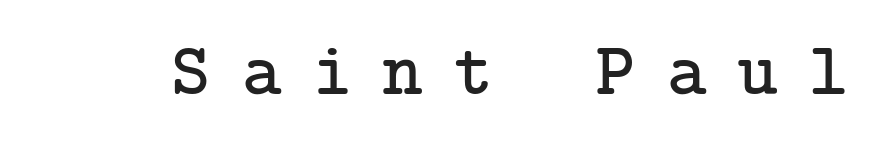
The image shows 75 px serif type, upright; set unusually wide letter spacing (+0.42 em), not underlined; low stroke contrast and a medium x-height.
